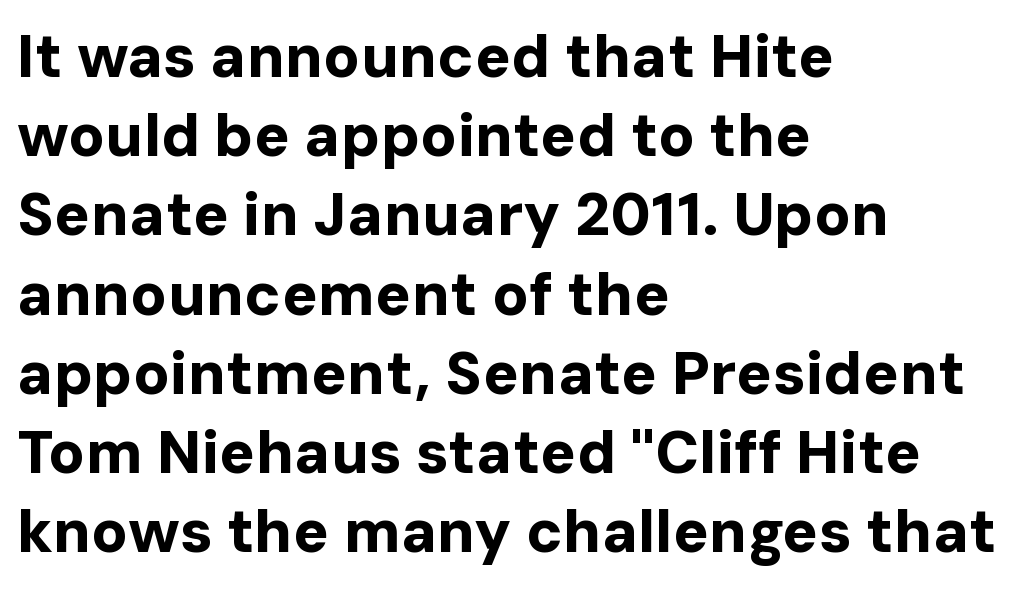
Is there any slant? The stems are plumb. Glyph-to-glyph distance matches everyday printed text. Here the designer chose a conventional face with non-uniform glyph widths. Regular leading.
